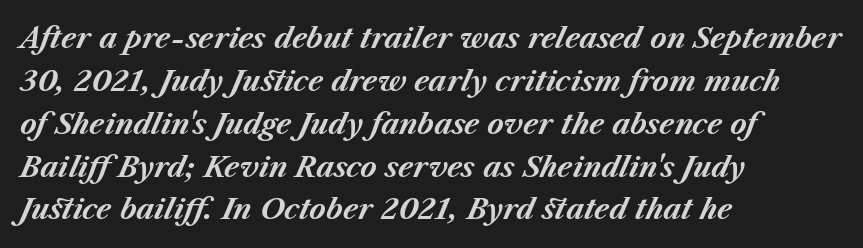
Q: Is the text bold? A: Yes.
Q: Is the text italic (slanted)? A: Yes, it leans right by about 23 degrees.
Q: Is the text underlined? A: No.
Q: How is the paragraph aligned? A: Left-aligned.
Q: Is the spacing between letters normal or unusually wide? A: Normal.
Q: Is the spacing between lines tight, normal or loose? A: Normal.
Q: Width (condensed, normal, or wide)? A: Normal.
Q: Stroke contrast? A: Medium.
Q: x-height? A: Medium.
Q: Monospaced? A: No.
